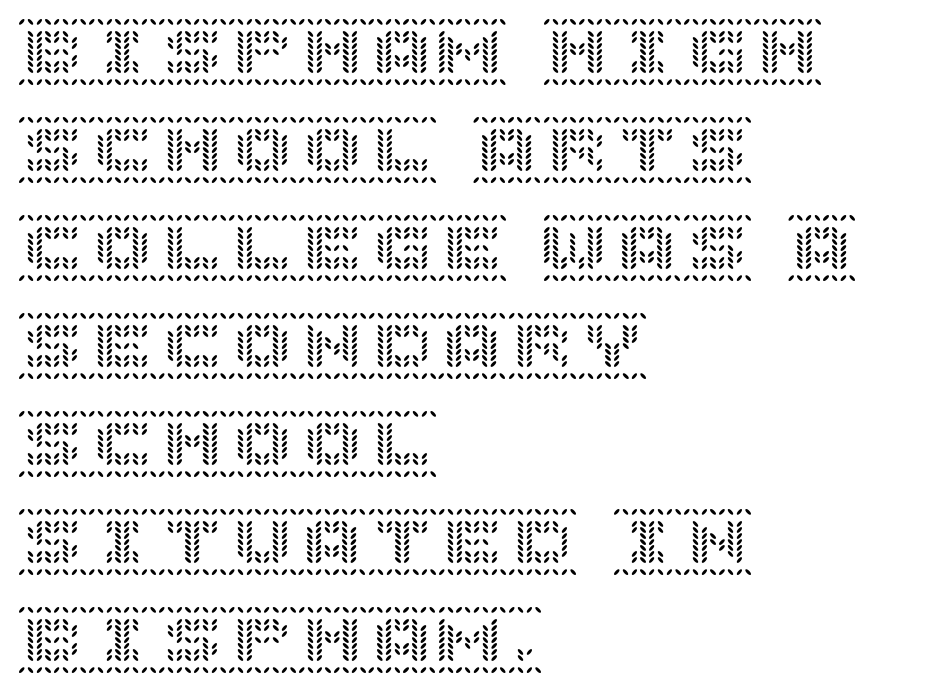
The space directly below the letters is spotless. The type is set solid horizontally, with unmodified tracking. Short and long lines alike share a common starting point at left. The type sits square on the baseline with zero lean. Vertically, the passage feels balanced, rows spaced as you'd expect.
